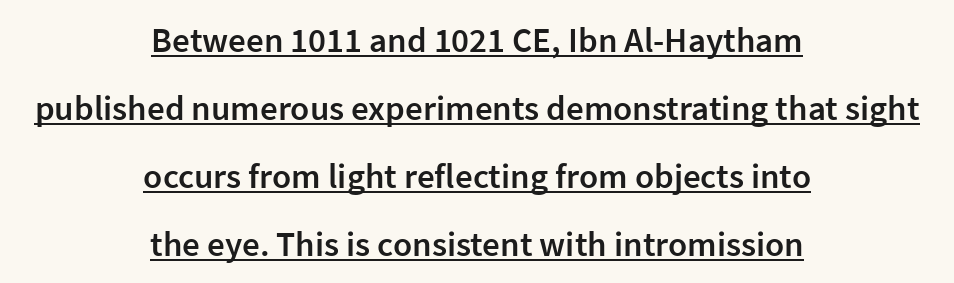
There is no visible air inserted between adjacent glyphs. Spacing verdict: proportional, widths tailored to each character. Is there any slant? The stems are plumb. The typesetter has applied underlining to the passage shown. One glance says open: line gaps are wider than usual.
